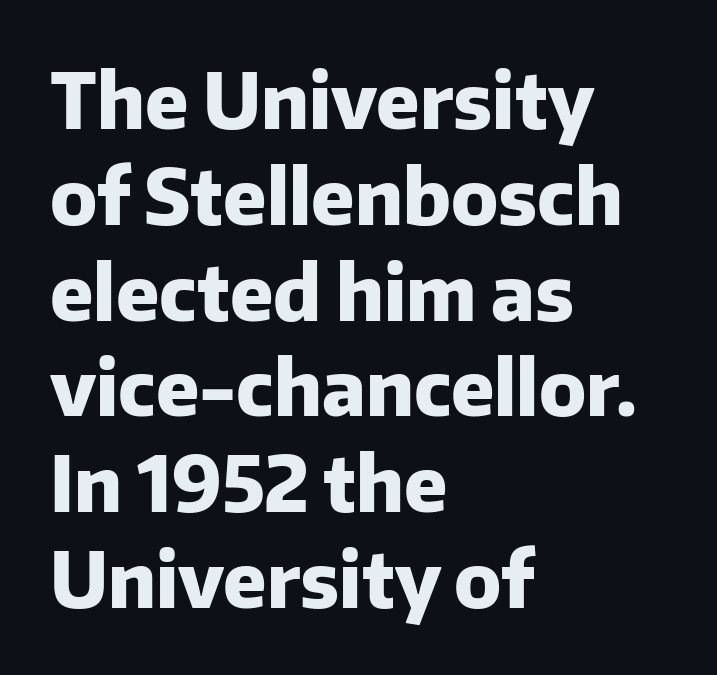
{"serif": "no", "italic": "no", "bold": "yes", "weight": "heavy", "width": "normal", "stroke_contrast": "low", "x_height": "medium", "monospaced": "no", "underline": "no", "align": "left", "line_spacing": "normal", "line_spacing_ratio": 1.26, "letter_spacing": "normal", "letter_spacing_em": 0.0, "glyph_px": 76}
